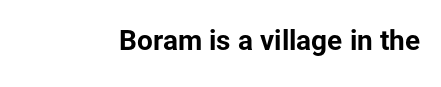
Q: Is the text bold? A: Yes.
Q: Is the text italic (slanted)? A: No, it is upright.
Q: Is the typeface a serif or a sans-serif typeface? A: Sans-serif.
Q: Is the text underlined? A: No.
Q: Is the spacing between letters normal or unusually wide? A: Normal.
Q: Width (condensed, normal, or wide)? A: Normal.
Q: Stroke contrast? A: Low.
Q: x-height? A: Medium.
Q: Monospaced? A: No.
